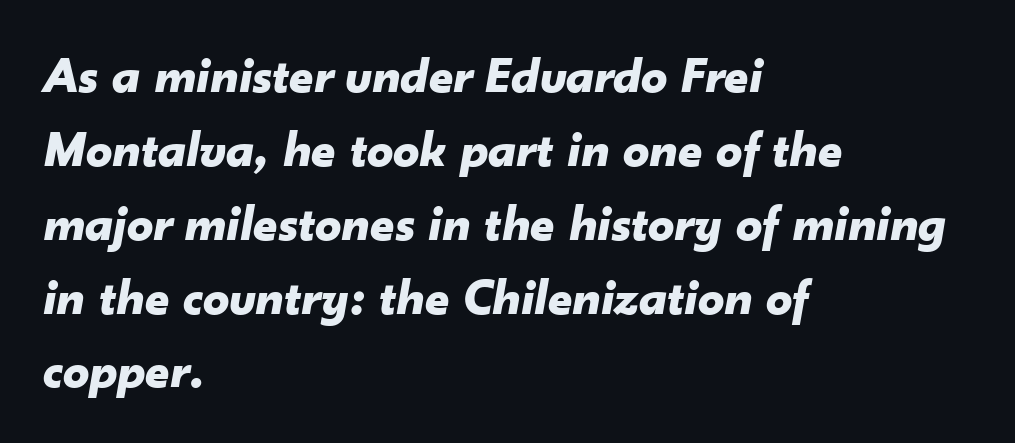
Q: Is the text bold? A: Yes.
Q: Is the text italic (slanted)? A: Yes, it leans right by about 10 degrees.
Q: Is the text underlined? A: No.
Q: How is the paragraph aligned? A: Left-aligned.
Q: Is the spacing between letters normal or unusually wide? A: Normal.
Q: Is the spacing between lines tight, normal or loose? A: Normal.
Q: Width (condensed, normal, or wide)? A: Normal.
Q: Stroke contrast? A: Low.
Q: x-height? A: Small.
Q: Monospaced? A: No.
